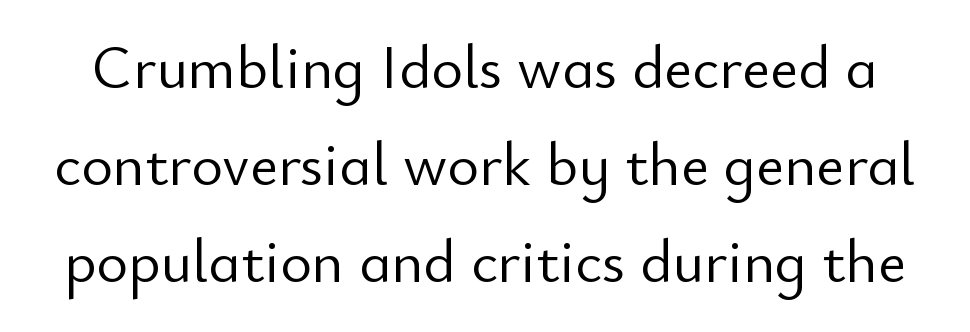
The image shows 61 px light sans-serif type, upright; set normal line spacing (1.59x), normal letter spacing, not underlined; low stroke contrast and a small x-height.
